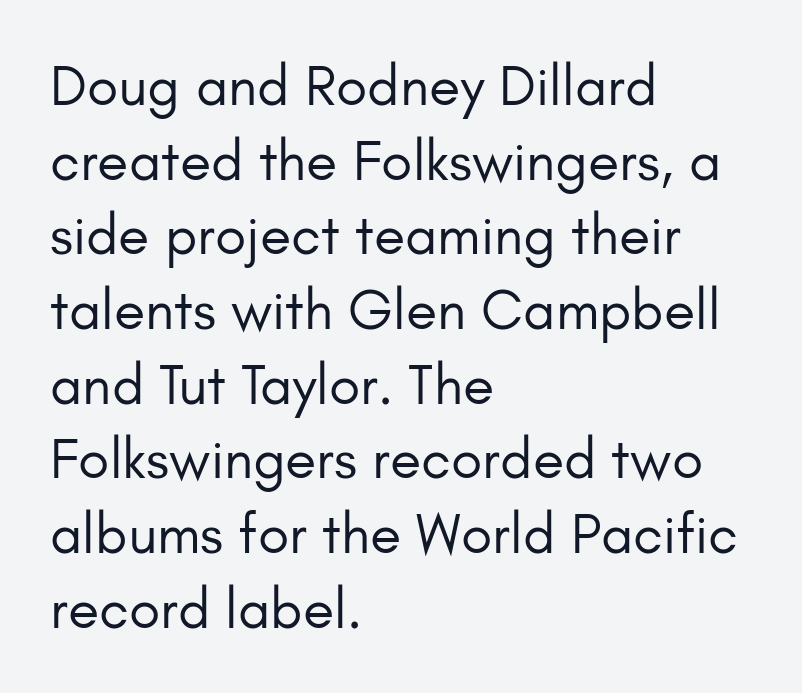
No word sits above an underline. This sample uses an upright cut, with every glyph sitting square on the baseline. The passage shown stacks its lines at a standard gap. Are there feet on the stems? There aren't — it's a sans. Vertical stems look standard width or narrower in stroke.
